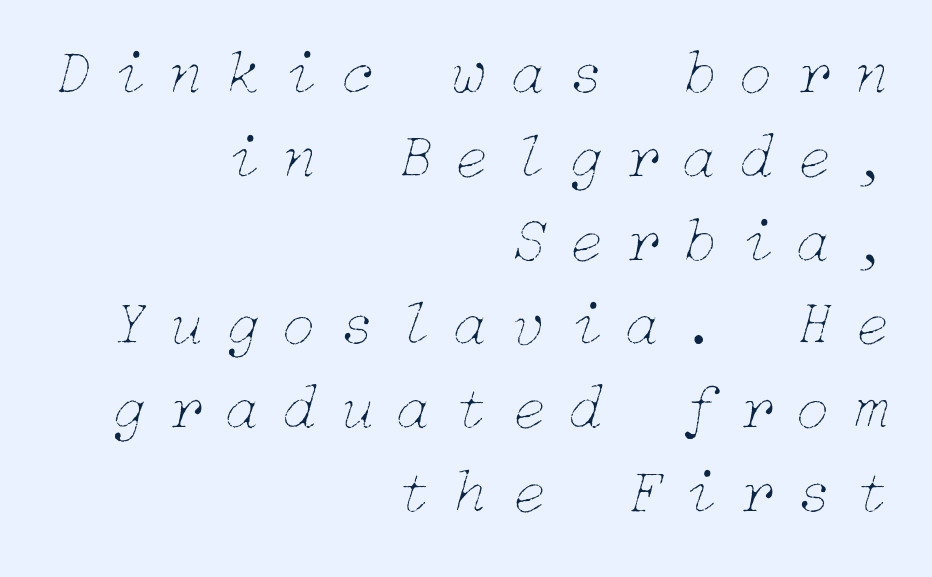
{"italic": "yes", "lean": "right", "slant_degrees": 15, "bold": "no", "weight": "thin", "width": "normal", "stroke_contrast": "low", "x_height": "medium", "underline": "no", "align": "right", "line_spacing": "normal", "line_spacing_ratio": 1.33, "letter_spacing": "wide", "letter_spacing_em": 0.36, "glyph_px": 63}
